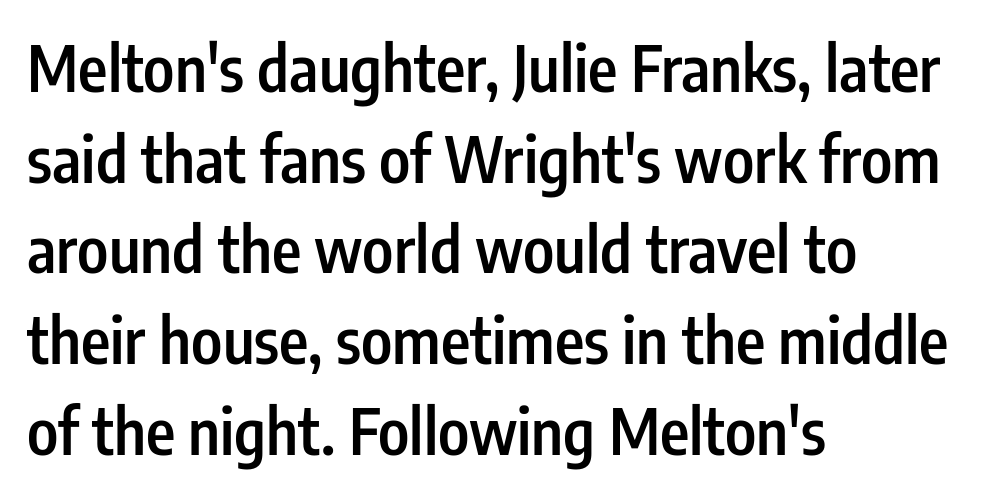
{"serif": "no", "italic": "no", "bold": "semi", "weight": "semibold", "width": "condensed", "stroke_contrast": "low", "x_height": "medium", "monospaced": "no", "underline": "no", "align": "left", "line_spacing": "normal", "line_spacing_ratio": 1.44, "letter_spacing": "normal", "letter_spacing_em": 0.0, "glyph_px": 63}
